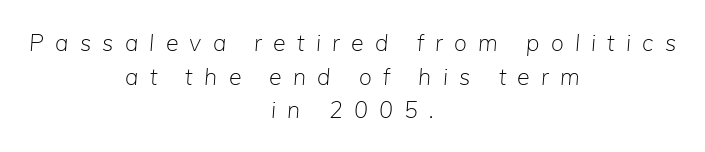
{"italic": "yes", "lean": "right", "slant_degrees": 5, "bold": "no", "underline": "no", "align": "center", "line_spacing": "normal", "line_spacing_ratio": 1.46, "letter_spacing": "wide", "letter_spacing_em": 0.49, "glyph_px": 23}
